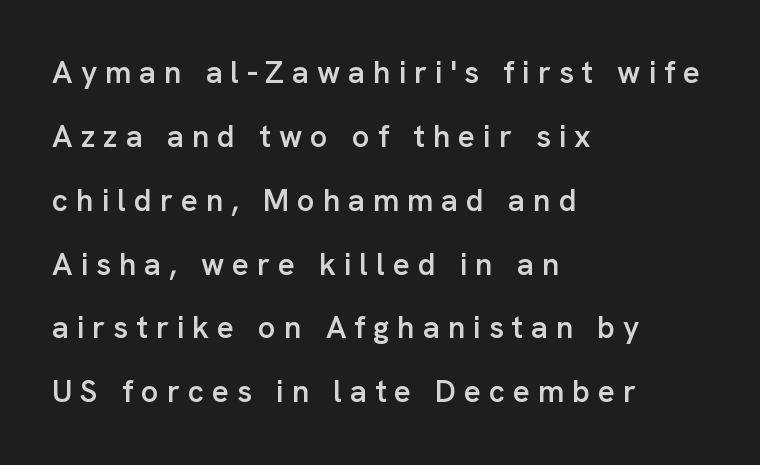
{"serif": "no", "italic": "no", "bold": "semi", "weight": "semibold", "width": "normal", "stroke_contrast": "low", "x_height": "medium", "monospaced": "no", "underline": "no", "align": "left", "line_spacing": "loose", "line_spacing_ratio": 2.06, "letter_spacing": "wide", "letter_spacing_em": 0.26, "glyph_px": 31}
